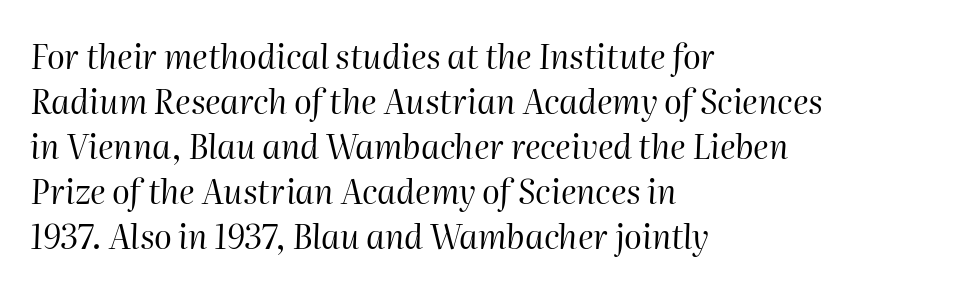
The image shows 33 px regular-weight type, italic (leaning right); set left-aligned, normal line spacing (1.36x), normal letter spacing, not underlined; high stroke contrast and a medium x-height.
